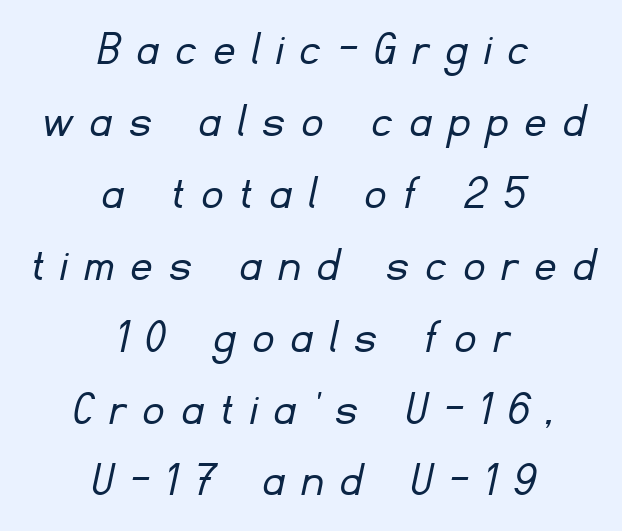
The image shows 51 px light sans-serif type; set centered, normal line spacing (1.41x), unusually wide letter spacing (+0.35 em), not underlined; low stroke contrast and a small x-height.
